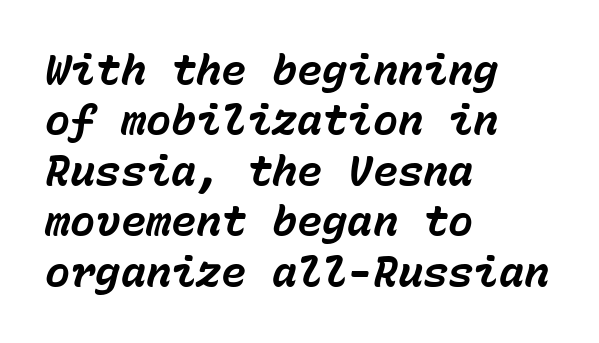
Caption: multi-line text, flush left, ragged right. The space directly below the letters is spotless. Thick stems and heavy bowls — unmistakably bold. Default kerning and tracking; the words read as compact shapes. These lines are rendered in a fixed-pitch font.
